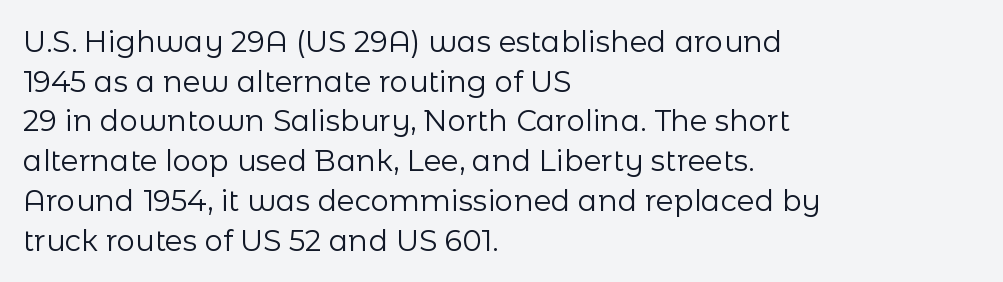
Q: Is the text bold? A: No.
Q: Is the text italic (slanted)? A: No, it is upright.
Q: Is the typeface a serif or a sans-serif typeface? A: Sans-serif.
Q: Is the text underlined? A: No.
Q: How is the paragraph aligned? A: Left-aligned.
Q: Is the spacing between letters normal or unusually wide? A: Normal.
Q: Is the spacing between lines tight, normal or loose? A: Normal.
Q: Width (condensed, normal, or wide)? A: Normal.
Q: Stroke contrast? A: Low.
Q: x-height? A: Medium.
Q: Monospaced? A: No.
